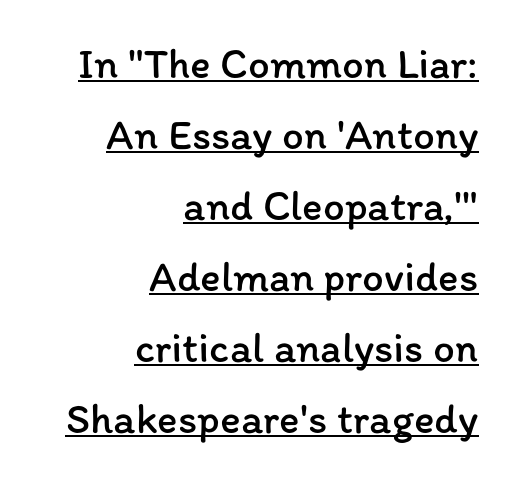
{"italic": "no", "bold": "no", "weight": "regular", "width": "normal", "stroke_contrast": "low", "x_height": "medium", "monospaced": "no", "underline": "yes", "align": "right", "line_spacing": "normal", "line_spacing_ratio": 1.65, "letter_spacing": "normal", "letter_spacing_em": 0.0, "glyph_px": 43}
